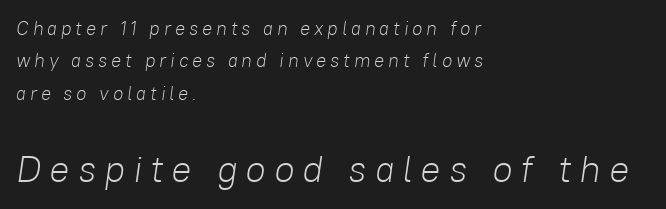
Q: Is the text bold? A: No.
Q: Is the text italic (slanted)? A: Yes, it leans right by about 8 degrees.
Q: Is the text underlined? A: No.
Q: How is the paragraph aligned? A: Left-aligned.
Q: Is the spacing between letters normal or unusually wide? A: Unusually wide.
Q: Which block of text is set in a larger size, the first (top) or the second (bottom)? A: The second (bottom) one.
Q: Width (condensed, normal, or wide)? A: Normal.
Q: Stroke contrast? A: Low.
Q: x-height? A: Medium.
Q: Monospaced? A: No.
